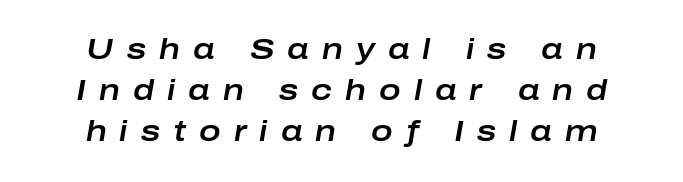
Q: Is the text italic (slanted)? A: Yes, it leans right by about 10 degrees.
Q: Is the text underlined? A: No.
Q: How is the paragraph aligned? A: Centered.
Q: Is the spacing between letters normal or unusually wide? A: Unusually wide.
Q: Is the spacing between lines tight, normal or loose? A: Normal.
Q: Width (condensed, normal, or wide)? A: Wide.
Q: Stroke contrast? A: Low.
Q: x-height? A: Medium.
Q: Monospaced? A: No.
